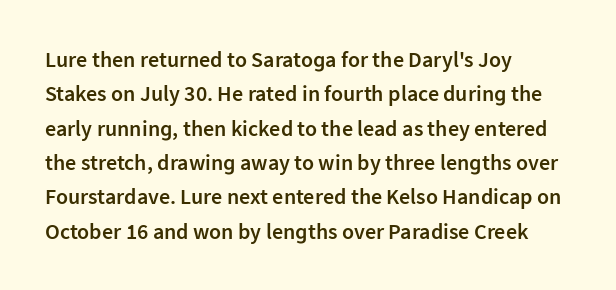
The lines in this sample share a left origin and differ only in where they stop. Firm but not heavy-handed strokes: this text is semibold. A typesetter would call this leading conventional body-copy spacing. Decoration check: the copy has no underline. There is no visible air inserted between adjacent glyphs. Ordinary non-slanted type is in use.
